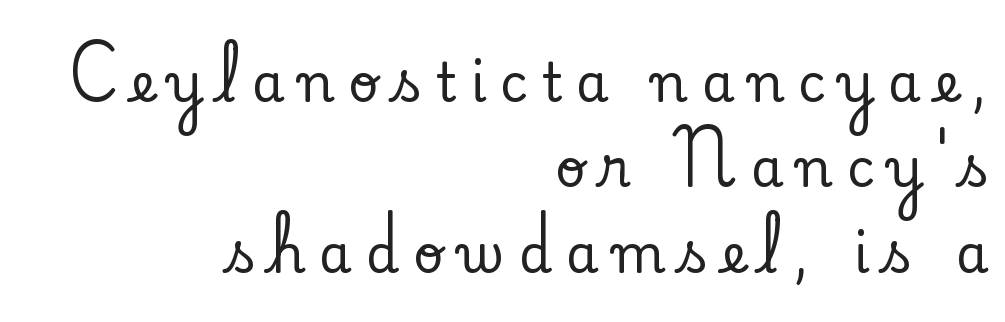
{"serif": "yes", "italic": "no", "width": "normal", "stroke_contrast": "low", "x_height": "small", "monospaced": "no", "underline": "no", "align": "right", "line_spacing": "normal", "line_spacing_ratio": 1.61, "letter_spacing": "wide", "letter_spacing_em": 0.26, "glyph_px": 53}
